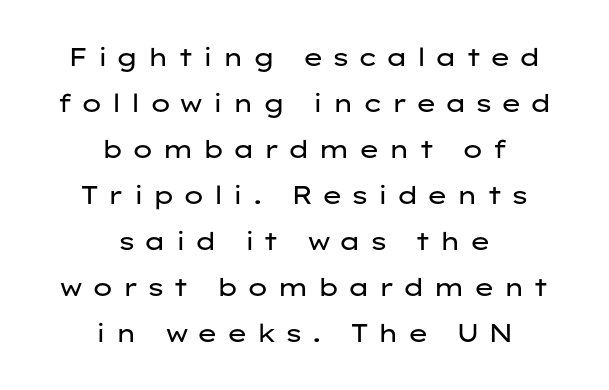
{"italic": "no", "bold": "no", "underline": "no", "align": "center", "line_spacing_ratio": 1.84, "letter_spacing": "wide", "letter_spacing_em": 0.33, "glyph_px": 25}
